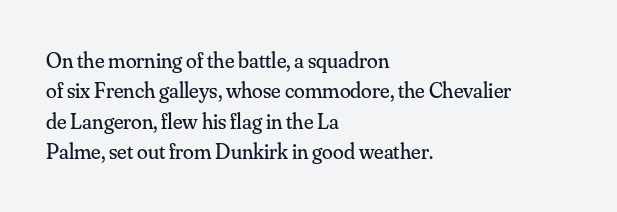
The image shows 22 px text type, upright; set left-aligned, normal line spacing (1.38x), normal letter spacing, not underlined.
